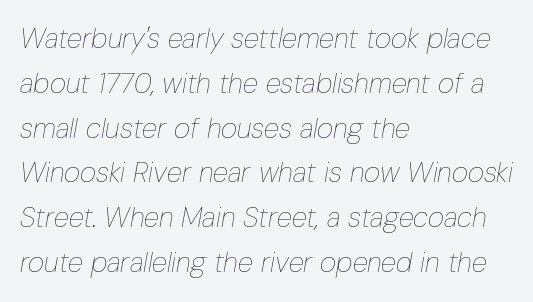
The image shows 28 px thin, condensed type, italic (leaning right); set left-aligned, normal line spacing (1.6x), normal letter spacing, not underlined; low stroke contrast and a medium x-height.
